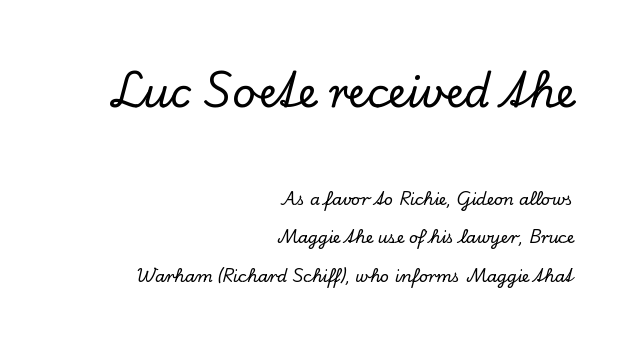
{"serif": "yes", "width": "normal", "stroke_contrast": "low", "x_height": "small", "monospaced": "no", "underline": "no", "align": "right", "line_spacing": "loose", "line_spacing_ratio": 2.38, "letter_spacing": "normal", "letter_spacing_em": 0.0, "larger_block": "first", "size_ratio": 2.56, "glyph_px": 41}
